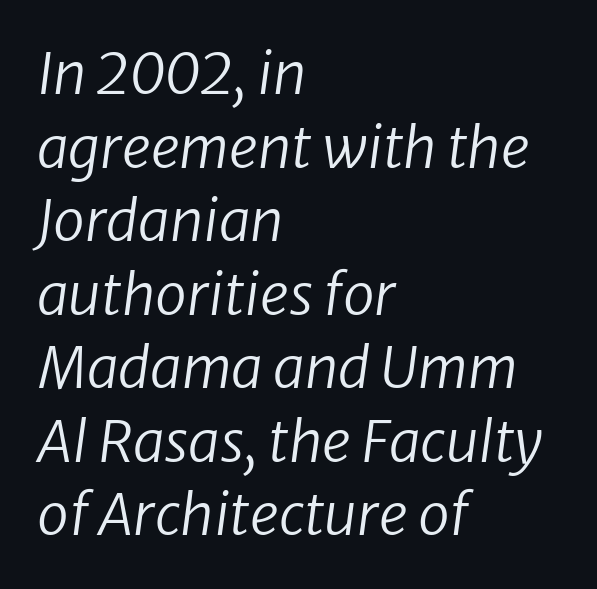
Q: Is the text bold? A: No.
Q: Is the text italic (slanted)? A: Yes, it leans right by about 8 degrees.
Q: Is the text underlined? A: No.
Q: How is the paragraph aligned? A: Left-aligned.
Q: Is the spacing between letters normal or unusually wide? A: Normal.
Q: Is the spacing between lines tight, normal or loose? A: Normal.
Q: Width (condensed, normal, or wide)? A: Normal.
Q: Stroke contrast? A: Low.
Q: x-height? A: Medium.
Q: Monospaced? A: No.
